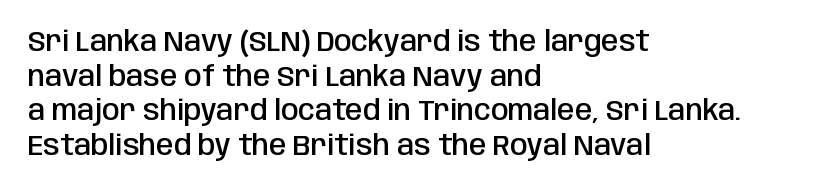
Casual observation: everything's shoved over to the left. Firm but not heavy-handed strokes: this text is semibold. This rendering employs a face without finishing strokes, i.e., a sans-serif. What stands out about the letter spacing? Nothing — it is the standard amount. The passage shown is typed in a proportional face where columns would drift.
